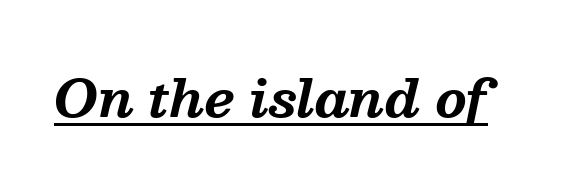
The image shows 50 px bold serif type, italic (leaning right); set normal letter spacing, underlined; medium stroke contrast and a medium x-height.
